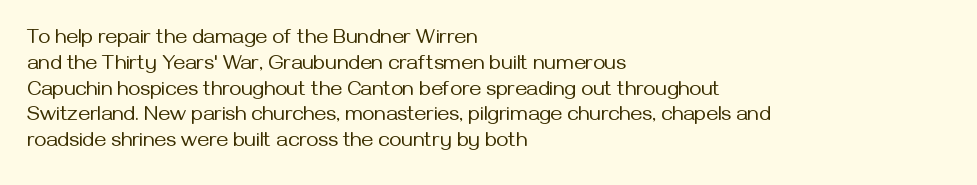
{"italic": "no", "bold": "no", "underline": "no", "align": "left", "line_spacing_ratio": 1.23, "letter_spacing": "normal", "letter_spacing_em": 0.0, "glyph_px": 21}
